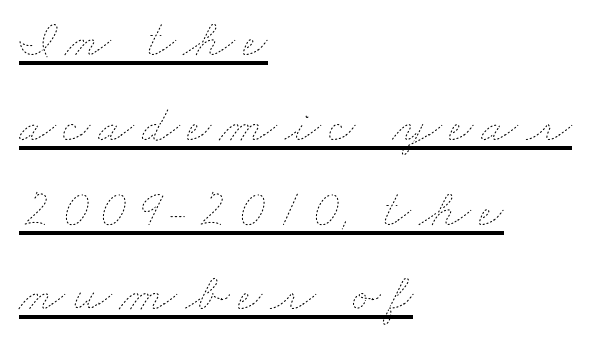
{"bold": "no", "weight": "thin", "width": "wide", "stroke_contrast": "low", "x_height": "small", "monospaced": "no", "underline": "yes", "align": "left", "line_spacing": "normal", "line_spacing_ratio": 1.6, "glyph_px": 53}
